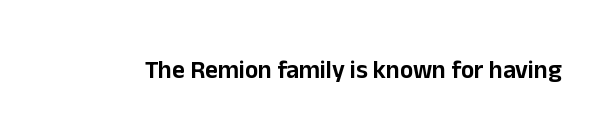
If you drew a line through each stem, it would be perfectly vertical. Characters follow at the spacing the type designer built in. The words here are not underlined.
